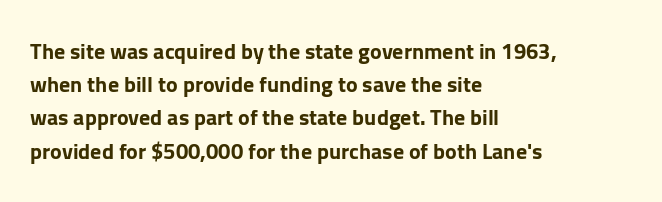
Q: Is the text bold? A: Yes.
Q: Is the text italic (slanted)? A: No, it is upright.
Q: Is the text underlined? A: No.
Q: How is the paragraph aligned? A: Left-aligned.
Q: Is the spacing between letters normal or unusually wide? A: Normal.
Q: Is the spacing between lines tight, normal or loose? A: Normal.
